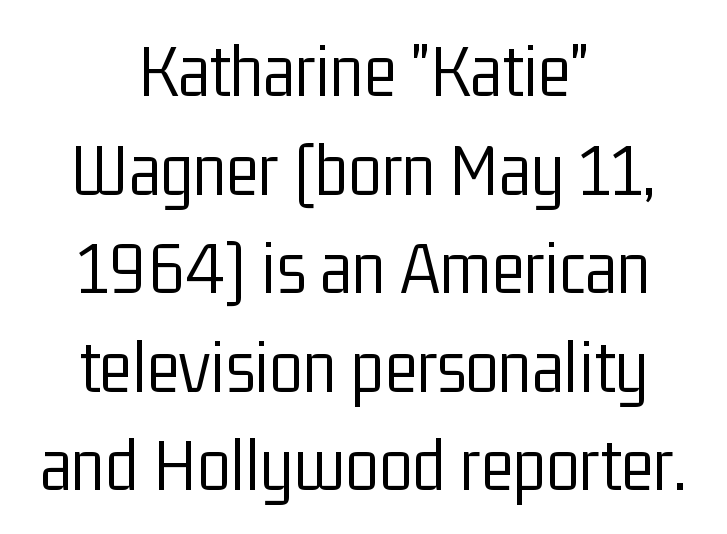
Varying glyph widths throughout — classic text-font behaviour. No italicization has been applied; the sample stays upright. The space beneath each line is pristine and unruled. Reading down the column, the eye jumps a familiar distance to each next line. This sample is center-justified, so both line endings float freely. Does extra space separate the letters? No, they use regular spacing.
